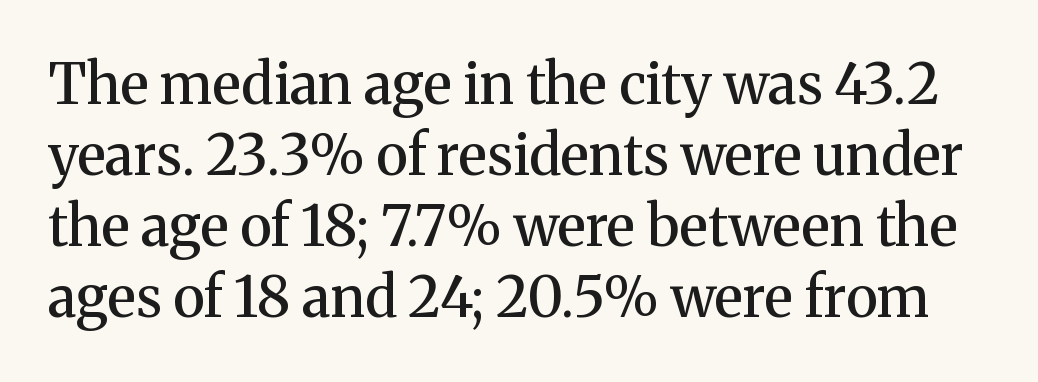
Normally led — the rows are evenly, conventionally spaced. The font's upright variant was chosen for this text. Decoration check: the copy has no underline. Do the characters align in a grid? No, the font is proportional. Unlike a clean sans, this face finishes its strokes with serifs.
